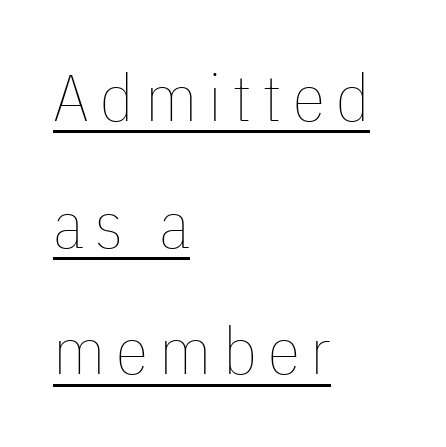
Left-aligned paragraph, ragged on the right. Spacing verdict: proportional, widths tailored to each character. The typesetting does not lean heavy: it is not bold. Caption: lettering with a line underneath. It's the straight-up-and-down kind of type. The block of text is sparse from top to bottom, with ample space between rows.
